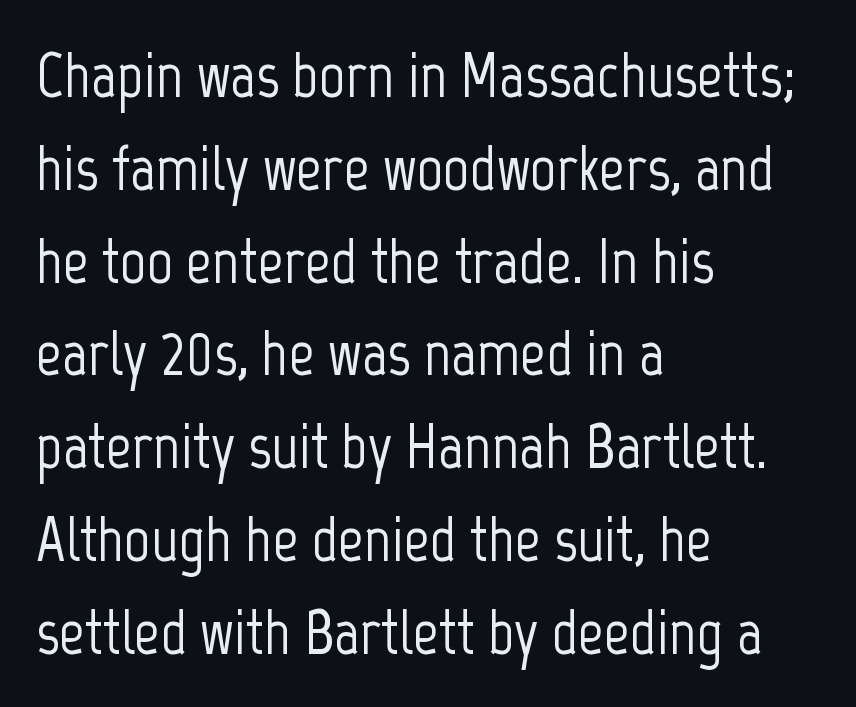
The image shows 64 px condensed sans-serif type, upright; set left-aligned, normal line spacing (1.45x), normal letter spacing, not underlined; low stroke contrast and a medium x-height.
